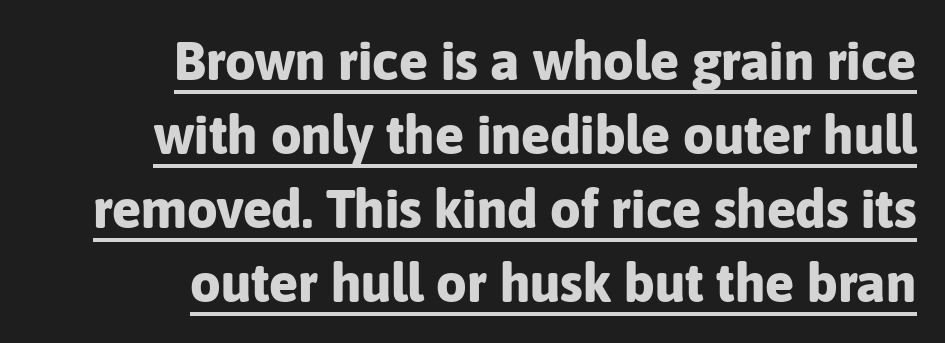
The image shows 54 px bold sans-serif type, upright; set right-aligned, normal line spacing (1.37x), normal letter spacing, underlined; low stroke contrast and a medium x-height.
